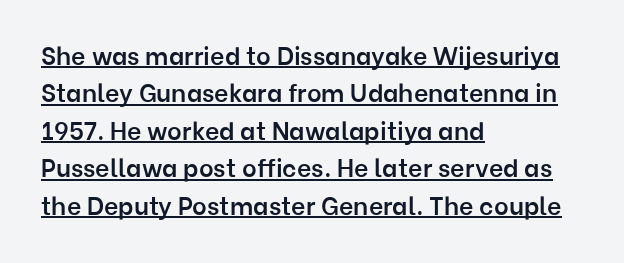
{"italic": "no", "bold": "semi", "underline": "yes", "align": "left", "line_spacing": "normal", "line_spacing_ratio": 1.5, "letter_spacing": "normal", "letter_spacing_em": 0.0, "glyph_px": 25}
